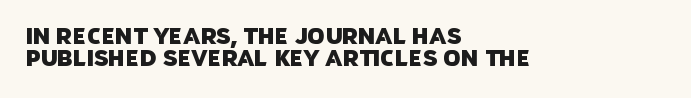
The baseline area is clear. The line-height multiplier appears low, near solid setting. Line beginnings align vertically; line endings do not. Tracking value appears to be zero — textbook default spacing.
